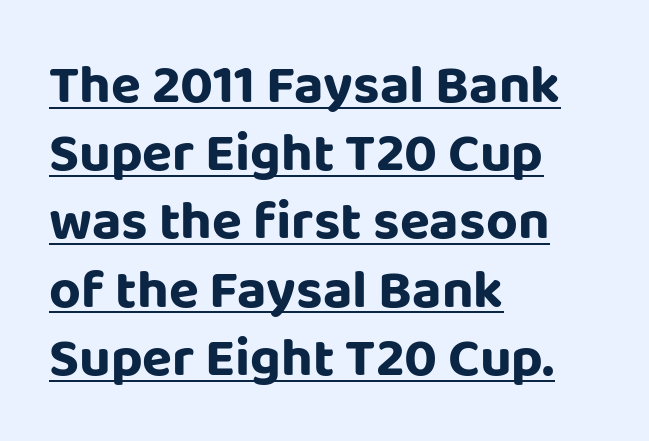
{"serif": "no", "italic": "no", "width": "normal", "stroke_contrast": "low", "x_height": "large", "monospaced": "no", "underline": "yes", "align": "left", "line_spacing_ratio": 1.24, "letter_spacing": "normal", "letter_spacing_em": 0.0, "glyph_px": 55}
